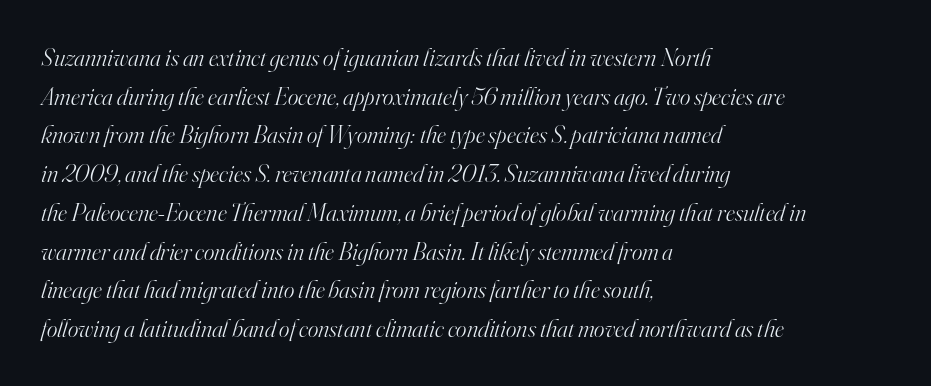
Q: Is the text bold? A: No.
Q: Is the text italic (slanted)? A: Yes, it leans right by about 16 degrees.
Q: Is the text underlined? A: No.
Q: How is the paragraph aligned? A: Left-aligned.
Q: Is the spacing between letters normal or unusually wide? A: Normal.
Q: Is the spacing between lines tight, normal or loose? A: Normal.
